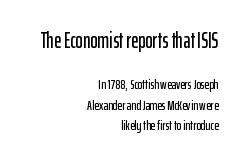
Size contrast runs from large at the top to small at the bottom. Nothing unusual about the tracking: characters are spaced as the font intends. Lines of text with bare space underneath. This sample keeps an unexceptional amount of space between lines. The letters stand straight up with perfectly vertical stems. Visually the block forms a straight wall on the right and a jagged coastline on the left.
